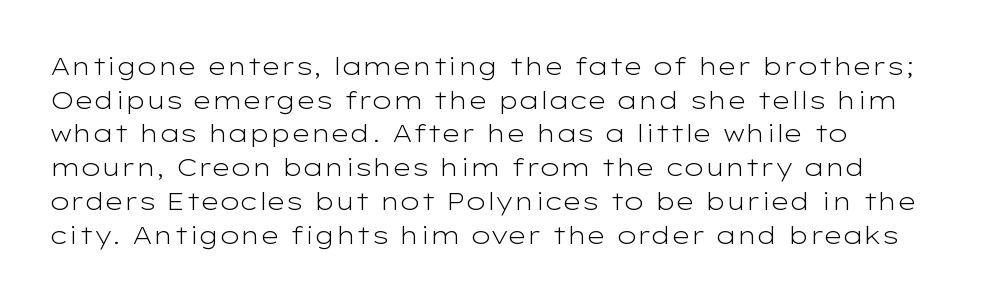
Q: Is the text bold? A: No.
Q: Is the text italic (slanted)? A: No, it is upright.
Q: Is the text underlined? A: No.
Q: How is the paragraph aligned? A: Left-aligned.
Q: Is the spacing between letters normal or unusually wide? A: Normal.
Q: Is the spacing between lines tight, normal or loose? A: Normal.
